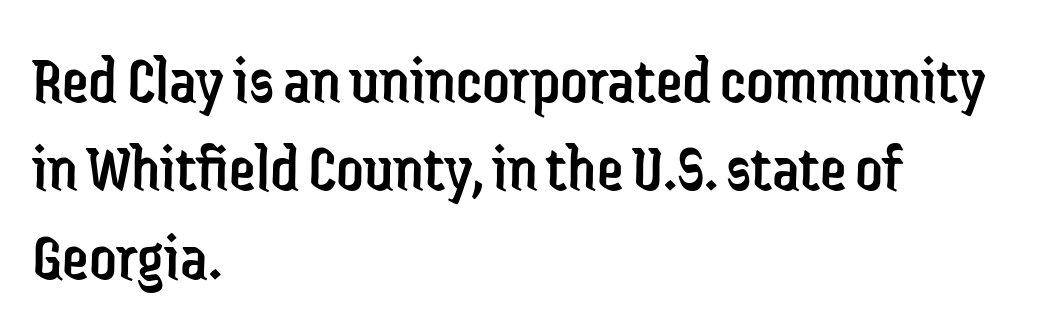
The lines sit at an ordinary, default distance from one another. These lines are rendered in a variable-pitch font. The glyphs are unaccompanied by any horizontal stroke below them. Ink coverage per letter is moderate at most.
